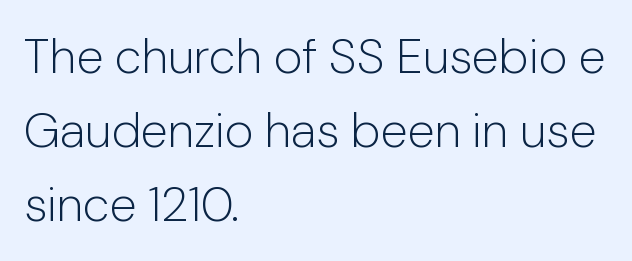
{"serif": "no", "italic": "no", "bold": "no", "weight": "light", "width": "normal", "stroke_contrast": "low", "x_height": "medium", "monospaced": "no", "underline": "no", "align": "left", "line_spacing": "normal", "line_spacing_ratio": 1.51, "letter_spacing": "normal", "letter_spacing_em": 0.0, "glyph_px": 49}
